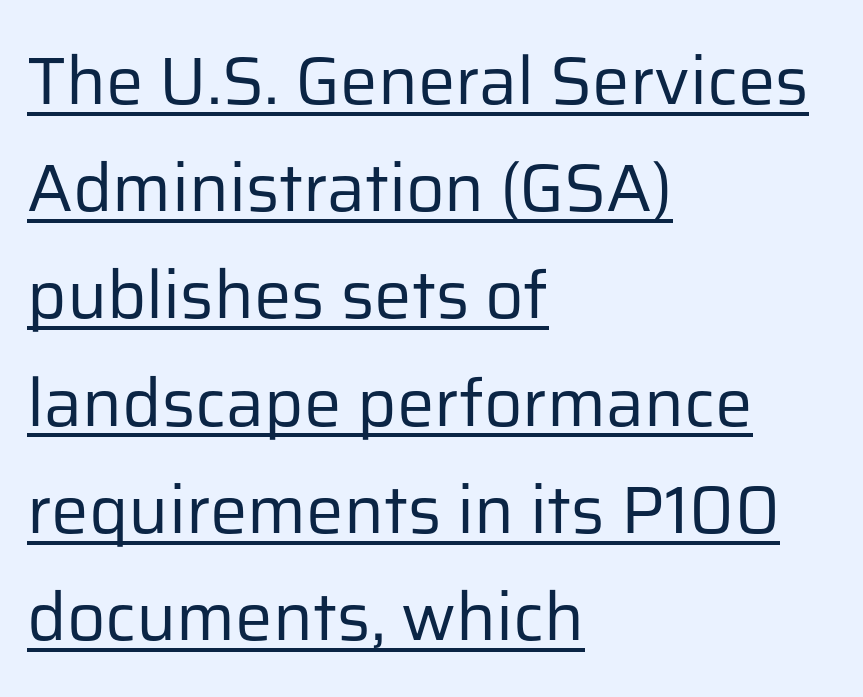
{"serif": "no", "italic": "no", "bold": "no", "weight": "regular", "width": "normal", "stroke_contrast": "low", "x_height": "medium", "monospaced": "no", "underline": "yes", "align": "left", "line_spacing": "normal", "line_spacing_ratio": 1.6, "letter_spacing": "normal", "letter_spacing_em": 0.0, "glyph_px": 67}
